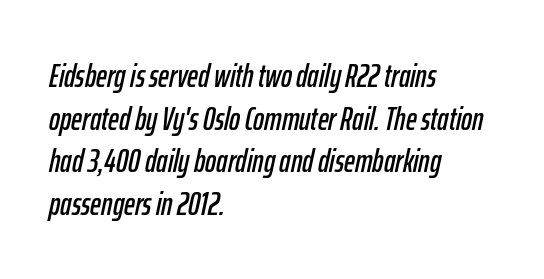
The image shows 33 px condensed type, italic (leaning right); set left-aligned, normal line spacing (1.29x), normal letter spacing, not underlined; low stroke contrast and a medium x-height.
